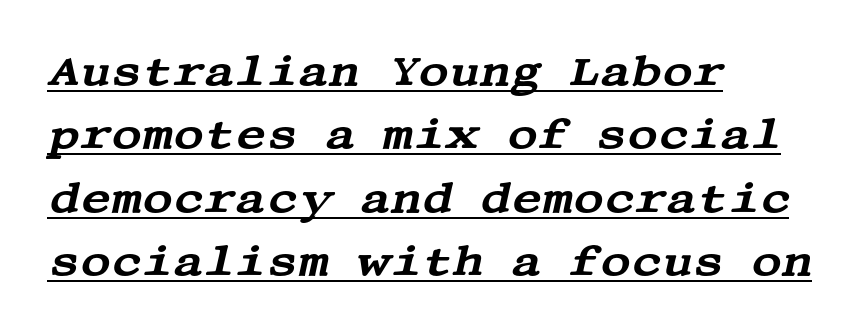
The typesetter chose a ragged-right arrangement here. Regarding serifs, this sample has them. Here the glyphs are tracked normally, forming tight word shapes. Descenders here cross a horizontal rule under the line.
